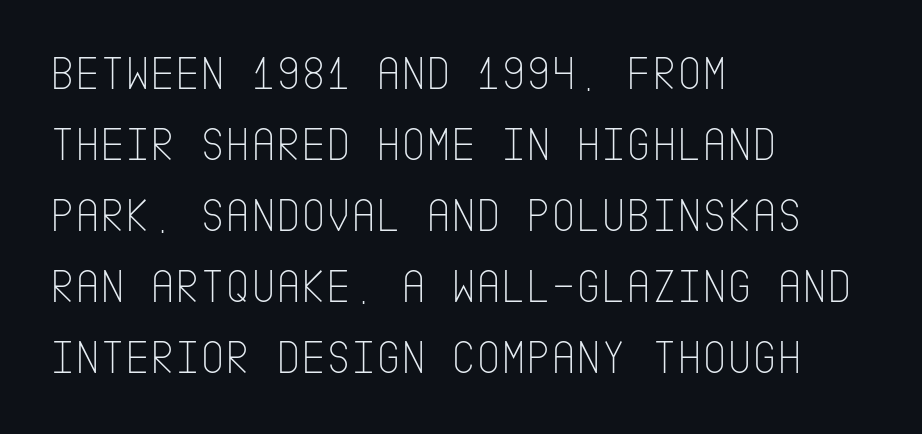
The image shows 48 px thin, condensed sans-serif type, upright; set left-aligned, normal line spacing (1.48x), normal letter spacing, not underlined; low stroke contrast and a large x-height.
